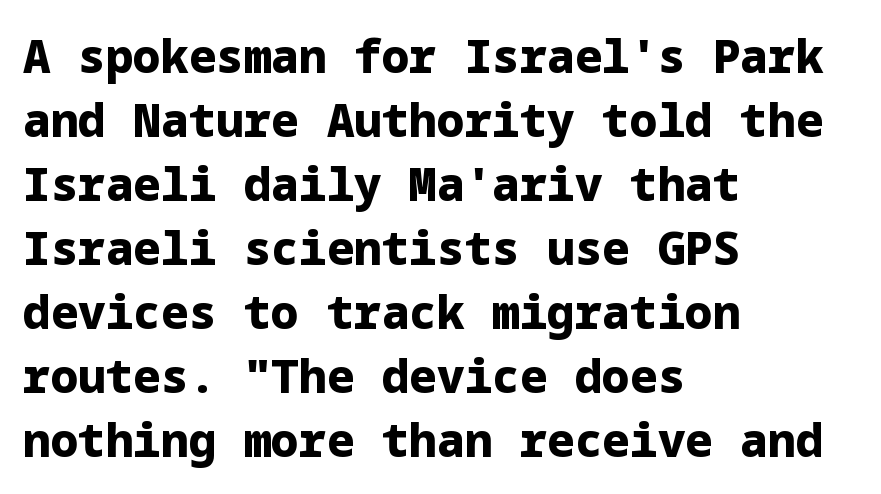
I'd describe the lettering as bold — thick and assertive. Honestly, the row spacing looks completely unremarkable. Any mark beneath the type? The region is blank. The letters carry no serifs — their stems end cleanly without finishing strokes.
